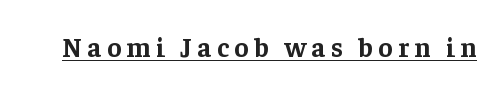
{"italic": "no", "bold": "yes", "underline": "yes", "letter_spacing": "wide", "letter_spacing_em": 0.2, "glyph_px": 27}
